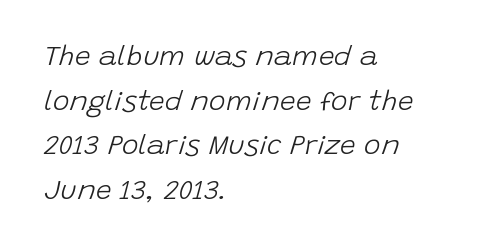
The font's italic variant was chosen for this text. A typesetter would call this leading conventional body-copy spacing. Students, note that the glyphs here touch the page at normal intervals. Descender tails drop into unmarked territory. The rendering anchors every line to the left-hand side. Bold? No — there's no thickening of the strokes.
